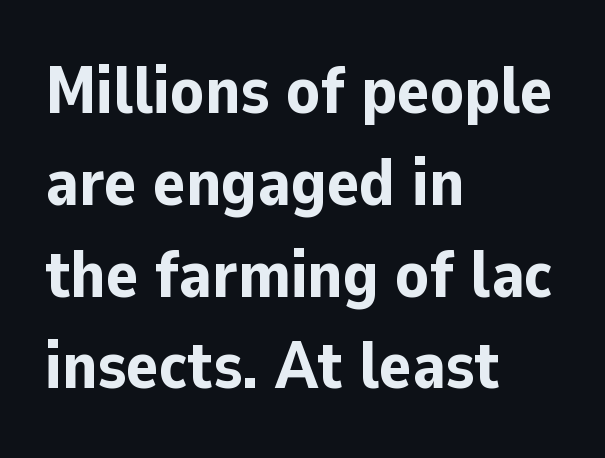
The rows are spaced the way most documents space them. This sample uses a sans-serif face. Nobody drew a line under any word here. A typesetter would call this zero additional tracking. Weight: bold.
